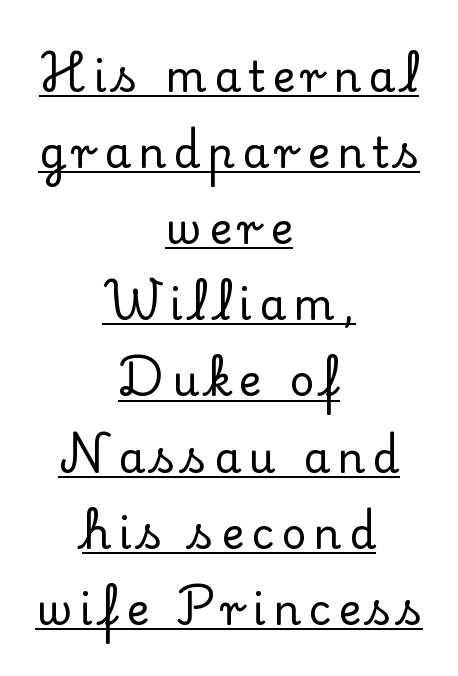
The image shows 43 px serif type, upright; set centered, line spacing 1.77x, underlined; low stroke contrast and a small x-height.
